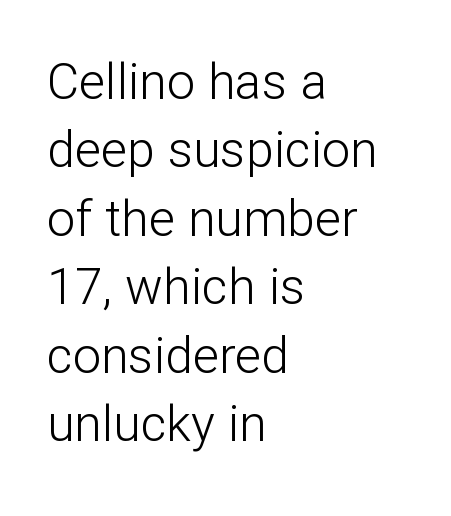
Q: Is the text bold? A: No.
Q: Is the text italic (slanted)? A: No, it is upright.
Q: Is the typeface a serif or a sans-serif typeface? A: Sans-serif.
Q: Is the text underlined? A: No.
Q: How is the paragraph aligned? A: Left-aligned.
Q: Is the spacing between letters normal or unusually wide? A: Normal.
Q: Is the spacing between lines tight, normal or loose? A: Normal.
Q: Width (condensed, normal, or wide)? A: Normal.
Q: Stroke contrast? A: Low.
Q: x-height? A: Medium.
Q: Monospaced? A: No.
